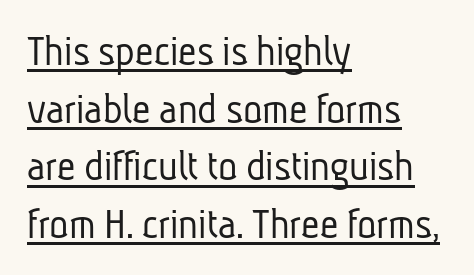
{"serif": "no", "bold": "no", "weight": "light", "width": "condensed", "stroke_contrast": "low", "x_height": "medium", "monospaced": "no", "underline": "yes", "align": "left", "line_spacing": "normal", "line_spacing_ratio": 1.28, "letter_spacing": "normal", "letter_spacing_em": 0.0, "glyph_px": 45}
